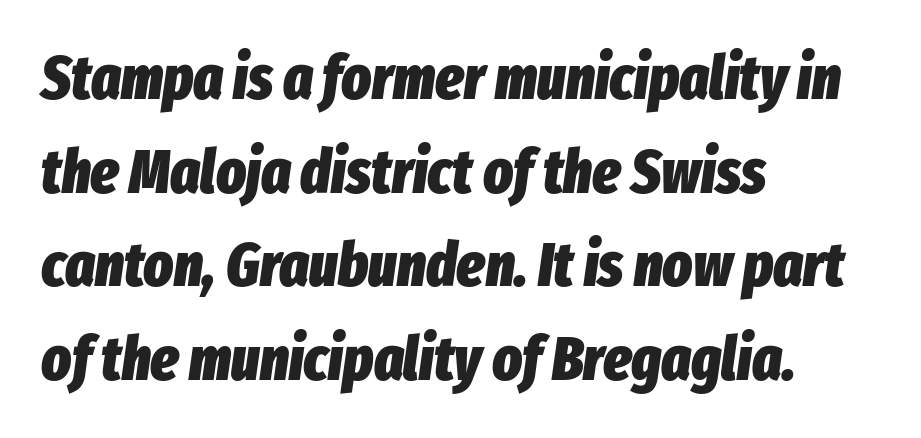
Q: Is the text bold? A: Yes.
Q: Is the text italic (slanted)? A: Yes, it leans right by about 8 degrees.
Q: Is the text underlined? A: No.
Q: How is the paragraph aligned? A: Left-aligned.
Q: Is the spacing between letters normal or unusually wide? A: Normal.
Q: Is the spacing between lines tight, normal or loose? A: Normal.
Q: Width (condensed, normal, or wide)? A: Condensed.
Q: Stroke contrast? A: Low.
Q: x-height? A: Medium.
Q: Monospaced? A: No.
